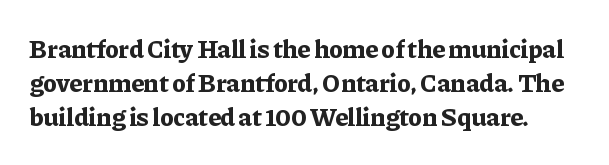
Q: Is the text bold? A: Yes.
Q: Is the text italic (slanted)? A: No, it is upright.
Q: Is the text underlined? A: No.
Q: Is the spacing between letters normal or unusually wide? A: Normal.
Q: Is the spacing between lines tight, normal or loose? A: Normal.
